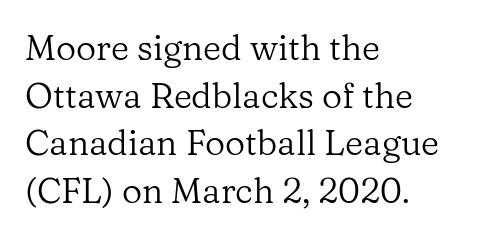
Q: Is the text bold? A: No.
Q: Is the text italic (slanted)? A: No, it is upright.
Q: Is the typeface a serif or a sans-serif typeface? A: Serif.
Q: Is the text underlined? A: No.
Q: How is the paragraph aligned? A: Left-aligned.
Q: Is the spacing between letters normal or unusually wide? A: Normal.
Q: Is the spacing between lines tight, normal or loose? A: Normal.
Q: Width (condensed, normal, or wide)? A: Normal.
Q: Stroke contrast? A: Low.
Q: x-height? A: Medium.
Q: Monospaced? A: No.
